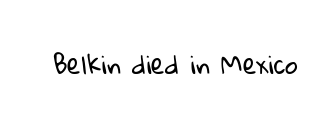
Q: Is the text bold? A: No.
Q: Is the text underlined? A: No.
Q: Is the spacing between letters normal or unusually wide? A: Normal.
